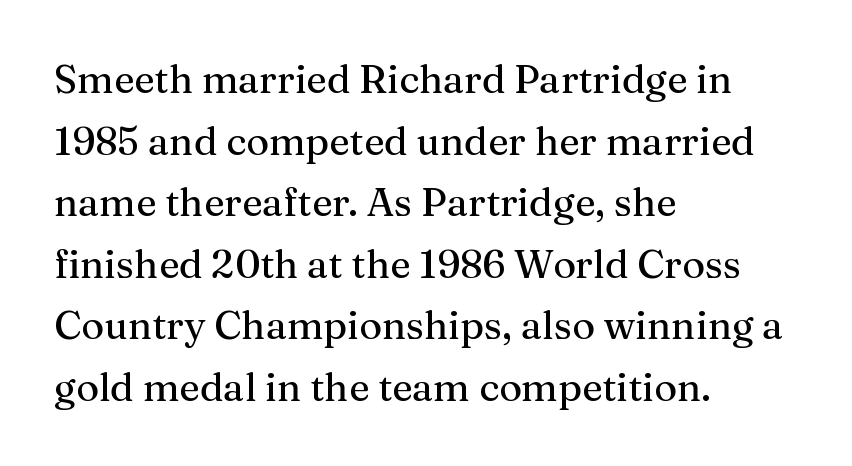
Layout note: lines flush left. Italic? Not at all — the glyphs are vertical. Interline gaps are of average width in this sample. Do the characters align in a grid? No, the font is proportional. Words appear dense and cohesive because spacing is normal.
